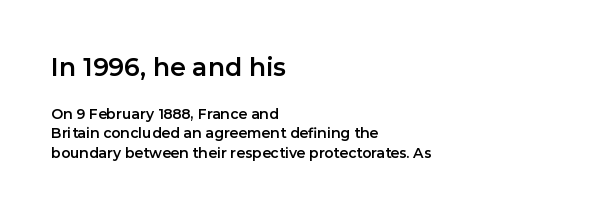
Q: Is the text italic (slanted)? A: No, it is upright.
Q: Is the text underlined? A: No.
Q: How is the paragraph aligned? A: Left-aligned.
Q: Is the spacing between letters normal or unusually wide? A: Normal.
Q: Is the spacing between lines tight, normal or loose? A: Normal.
Q: Which block of text is set in a larger size, the first (top) or the second (bottom)? A: The first (top) one.
